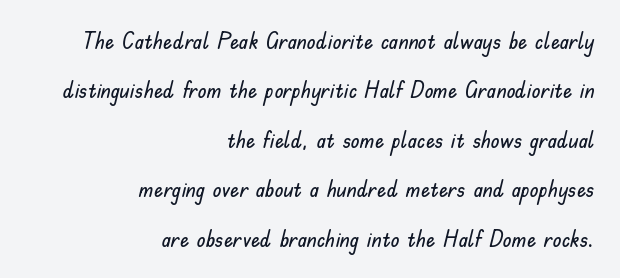
Q: Is the text italic (slanted)? A: Yes.
Q: Is the text underlined? A: No.
Q: How is the paragraph aligned? A: Right-aligned.
Q: Is the spacing between letters normal or unusually wide? A: Normal.
Q: Is the spacing between lines tight, normal or loose? A: Loose.
